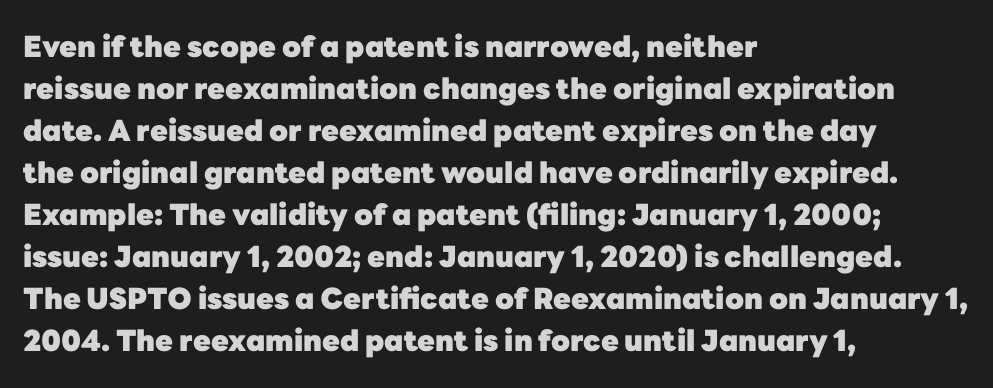
The image shows 29 px heavy sans-serif type, upright; set left-aligned, normal line spacing (1.45x), normal letter spacing, not underlined; low stroke contrast and a medium x-height.
